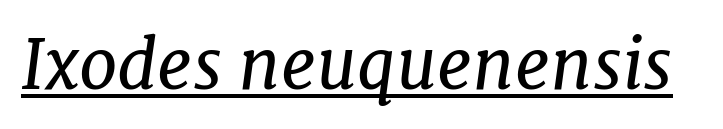
Q: Is the text bold? A: No.
Q: Is the text italic (slanted)? A: Yes, it leans right by about 7 degrees.
Q: Is the typeface a serif or a sans-serif typeface? A: Serif.
Q: Is the text underlined? A: Yes.
Q: Is the spacing between letters normal or unusually wide? A: Normal.
Q: Width (condensed, normal, or wide)? A: Normal.
Q: Stroke contrast? A: Low.
Q: x-height? A: Medium.
Q: Monospaced? A: No.
